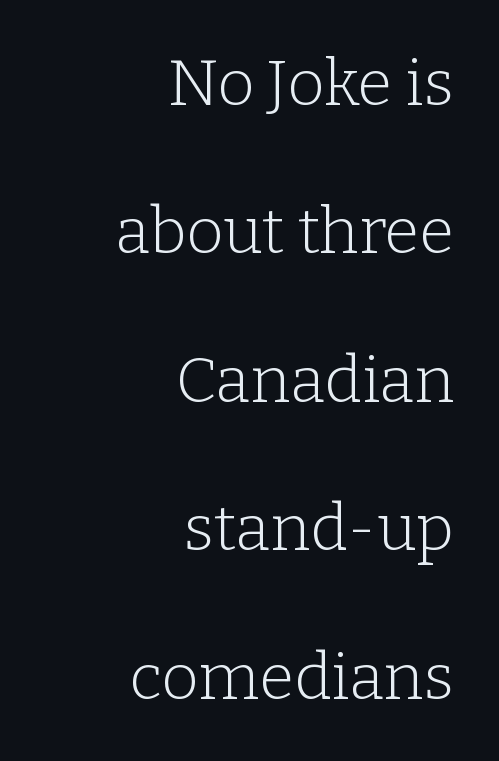
Students, note that the glyphs here touch the page at normal intervals. Each row of text sits above clean, open space. In terms of posture, this sample is upright. Varying glyph widths throughout — classic text-font behaviour. Look at the bottom of the vertical strokes: they flare into serifs here. Baseline-to-baseline distance is far greater than the letter height.
